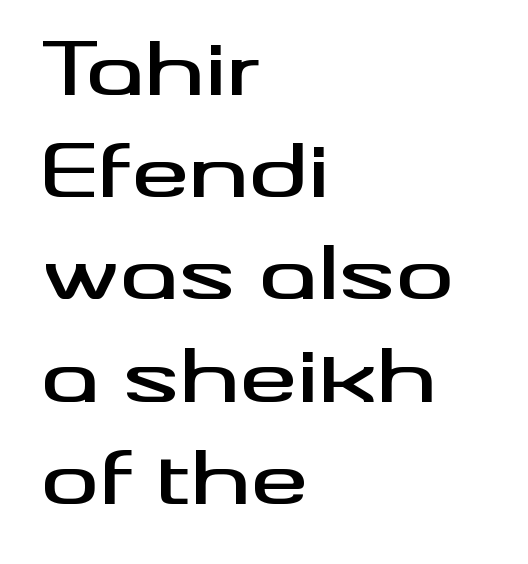
{"serif": "no", "italic": "no", "width": "wide", "stroke_contrast": "medium", "x_height": "small", "monospaced": "no", "underline": "no", "align": "left", "line_spacing": "normal", "line_spacing_ratio": 1.42, "letter_spacing": "normal", "letter_spacing_em": 0.0, "glyph_px": 72}
